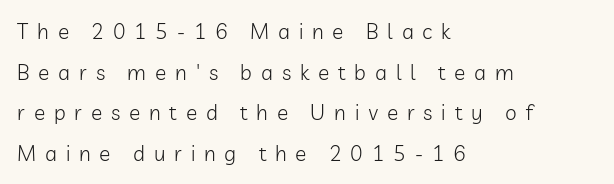
How would I describe the line gaps? Wide and relaxed. Nope, not italic — everything's standing straight. Check under the words: just untouched page. A quiet, ordinary-to-light weight characterises the typeface. The rendering inserts visible extra space after every character. The text block is weighted toward the left margin, trailing off unevenly rightward.
